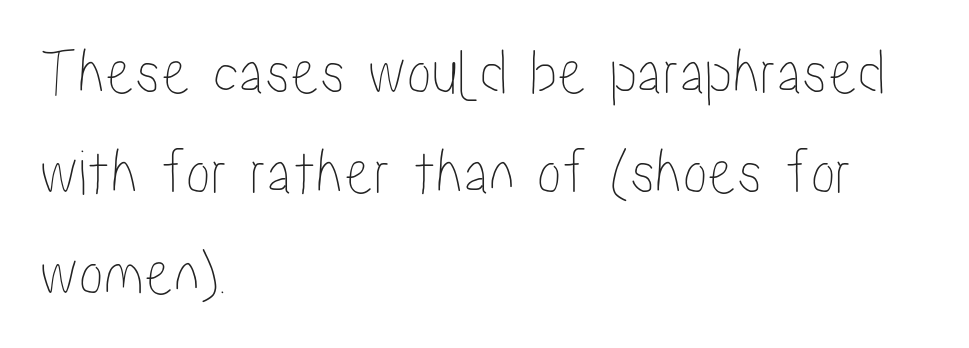
This is roman type, the default non-slanted kind. The rendering uses natural spacing where letterforms have individual widths. Reading down the block, your eye returns to a fixed left position each line. The specimen omits any rule beneath the text block's lines.
